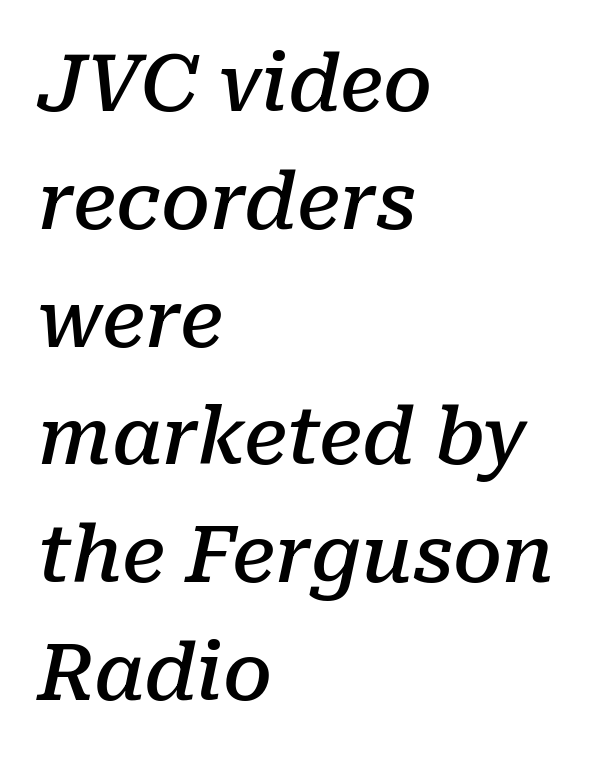
Q: Is the text bold? A: Semi-bold.
Q: Is the text italic (slanted)? A: Yes, it leans right by about 10 degrees.
Q: Is the typeface a serif or a sans-serif typeface? A: Serif.
Q: Is the text underlined? A: No.
Q: How is the paragraph aligned? A: Left-aligned.
Q: Is the spacing between letters normal or unusually wide? A: Normal.
Q: Is the spacing between lines tight, normal or loose? A: Normal.
Q: Width (condensed, normal, or wide)? A: Normal.
Q: Stroke contrast? A: Low.
Q: x-height? A: Medium.
Q: Monospaced? A: No.
